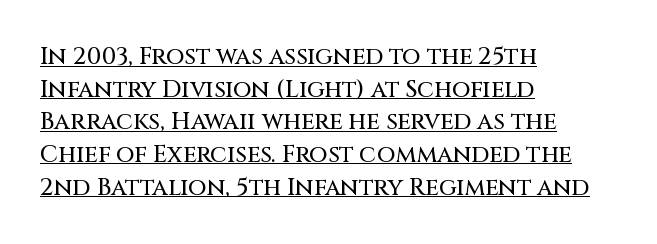
This sample keeps an unexceptional amount of space between lines. Italic: no, the glyphs are upright roman. This rendering uses left alignment, leaving the right contour irregular. Glyph-to-glyph distance matches everyday printed text. The lettering is marked with a stroke running underneath it.
